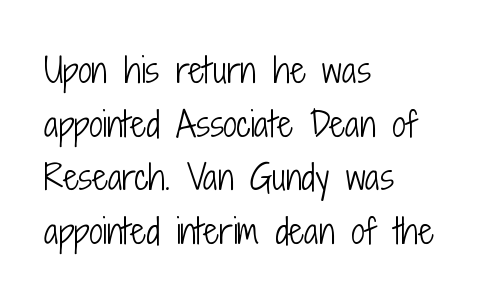
{"serif": "no", "italic": "no", "bold": "no", "weight": "light", "width": "condensed", "stroke_contrast": "low", "x_height": "medium", "monospaced": "no", "underline": "no", "align": "left", "line_spacing": "normal", "line_spacing_ratio": 1.58, "letter_spacing": "normal", "letter_spacing_em": 0.0, "glyph_px": 34}
